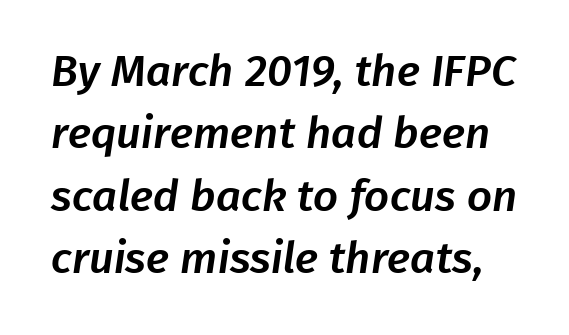
Q: Is the typeface a serif or a sans-serif typeface? A: Sans-serif.
Q: Is the text underlined? A: No.
Q: Is the spacing between letters normal or unusually wide? A: Normal.
Q: Is the spacing between lines tight, normal or loose? A: Normal.
Q: Width (condensed, normal, or wide)? A: Normal.
Q: Stroke contrast? A: Low.
Q: x-height? A: Medium.
Q: Monospaced? A: No.
